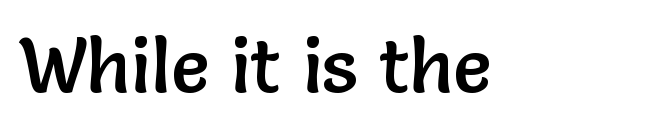
Between one letter and the next there's only the usual sliver of space. Is this a sans? Yes — the strokes have no serifs. This rendering features lettering with no underline. This is the regular roman posture of the typeface. Each letter keeps its own natural width here, so spacing adapts to shape.
